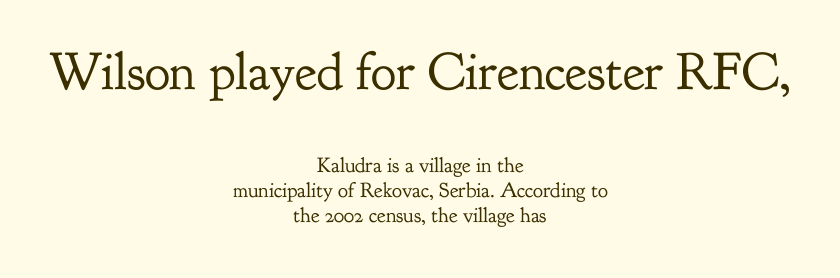
{"serif": "yes", "italic": "no", "bold": "no", "weight": "regular", "width": "normal", "stroke_contrast": "low", "x_height": "small", "monospaced": "no", "underline": "no", "align": "center", "line_spacing_ratio": 1.21, "letter_spacing": "normal", "letter_spacing_em": 0.0, "larger_block": "first", "size_ratio": 2.52, "glyph_px": 53}
